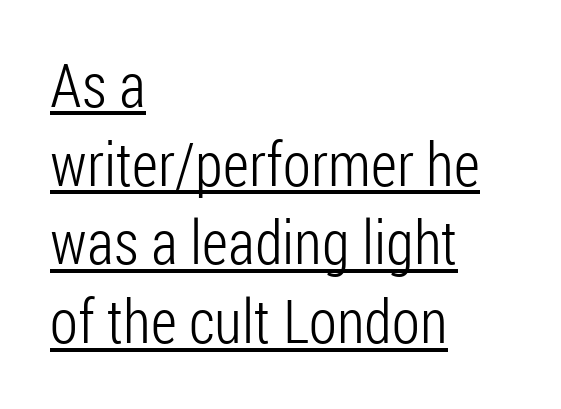
A typographer would call this underscored text. Is there much room between lines? A standard amount, neither cramped nor airy. Visually the block forms a straight wall on the left and a jagged coastline on the right. Spacing verdict: proportional, widths tailored to each character. Each word holds together tightly as a unit, with standard inter-letter gaps. Stroke mass is kept to a normal reading level or below.
